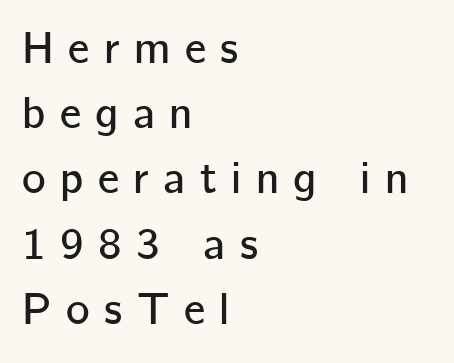
The image shows 45 px sans-serif type, upright; set left-aligned, normal line spacing (1.45x), unusually wide letter spacing (+0.32 em), not underlined; low stroke contrast and a medium x-height.
